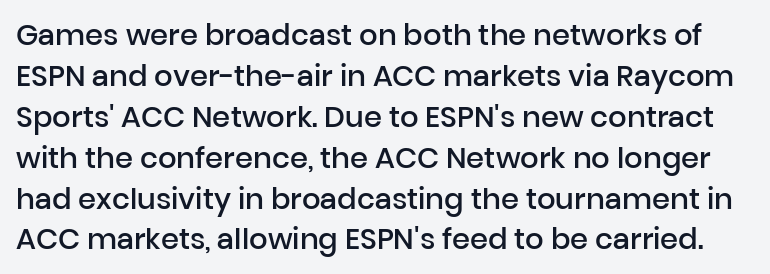
The image shows 29 px semibold sans-serif type, upright; set normal line spacing (1.41x), normal letter spacing, not underlined; low stroke contrast and a medium x-height.
